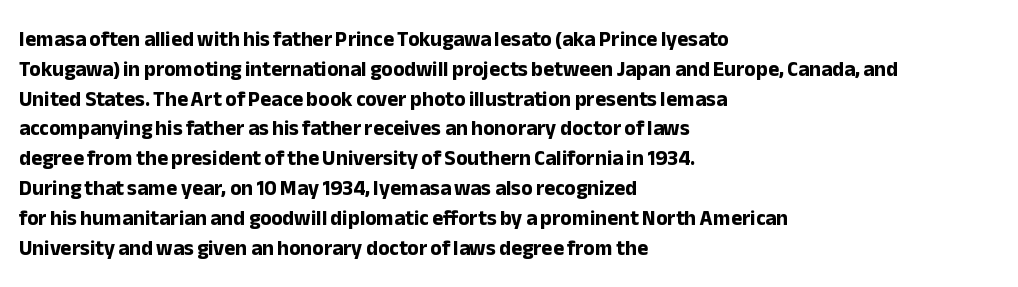
The image shows 21 px bold type, upright; set left-aligned, normal line spacing (1.42x), normal letter spacing, not underlined.
